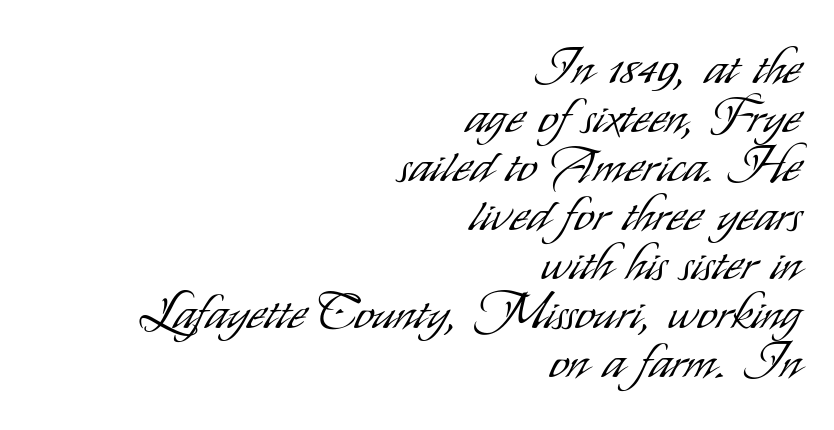
{"serif": "no", "bold": "no", "weight": "light", "width": "condensed", "stroke_contrast": "low", "x_height": "small", "monospaced": "no", "underline": "no", "align": "right", "line_spacing": "tight", "line_spacing_ratio": 1.0, "letter_spacing": "normal", "letter_spacing_em": 0.0, "glyph_px": 49}
